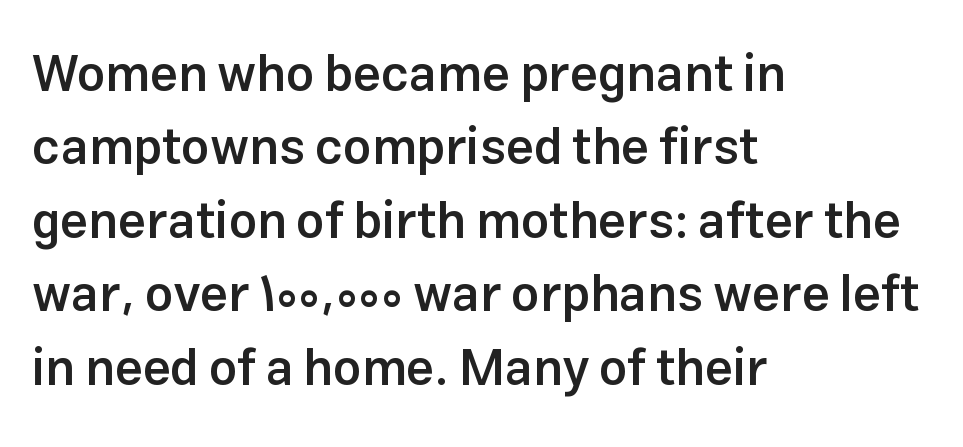
Q: Is the text bold? A: Semi-bold.
Q: Is the text italic (slanted)? A: No, it is upright.
Q: Is the typeface a serif or a sans-serif typeface? A: Sans-serif.
Q: Is the text underlined? A: No.
Q: How is the paragraph aligned? A: Left-aligned.
Q: Is the spacing between letters normal or unusually wide? A: Normal.
Q: Is the spacing between lines tight, normal or loose? A: Normal.
Q: Width (condensed, normal, or wide)? A: Normal.
Q: Stroke contrast? A: Low.
Q: x-height? A: Medium.
Q: Monospaced? A: No.
